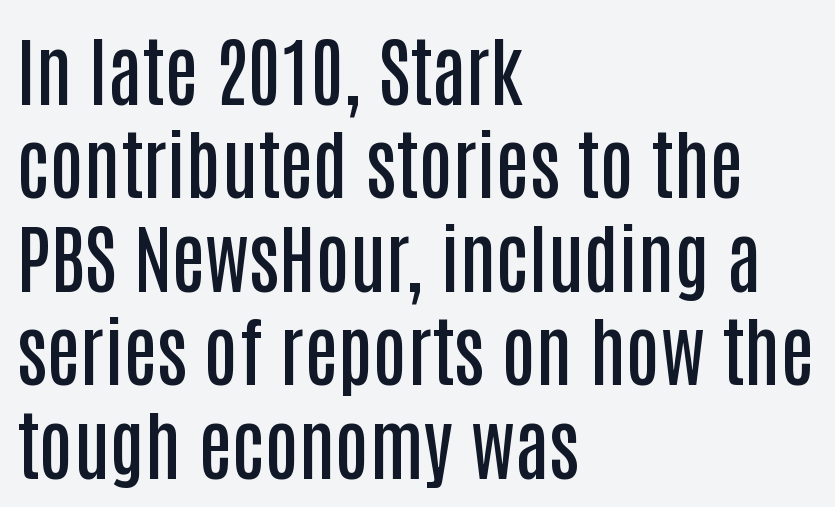
{"serif": "no", "italic": "no", "bold": "semi", "weight": "semibold", "width": "condensed", "stroke_contrast": "low", "x_height": "large", "monospaced": "no", "underline": "no", "align": "left", "line_spacing_ratio": 1.23, "letter_spacing": "normal", "letter_spacing_em": 0.0, "glyph_px": 76}
